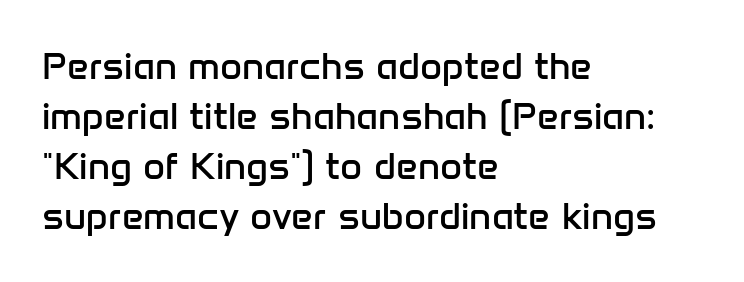
Q: Is the text bold? A: No.
Q: Is the text italic (slanted)? A: No, it is upright.
Q: Is the typeface a serif or a sans-serif typeface? A: Sans-serif.
Q: Is the text underlined? A: No.
Q: How is the paragraph aligned? A: Left-aligned.
Q: Is the spacing between letters normal or unusually wide? A: Normal.
Q: Is the spacing between lines tight, normal or loose? A: Normal.
Q: Width (condensed, normal, or wide)? A: Normal.
Q: Stroke contrast? A: Low.
Q: x-height? A: Medium.
Q: Monospaced? A: No.
